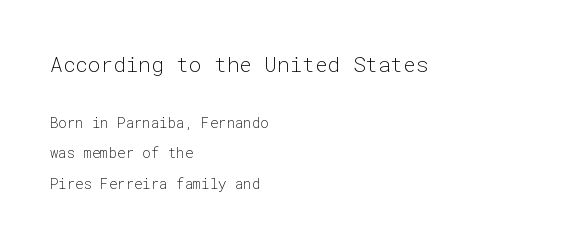
{"italic": "no", "bold": "no", "underline": "no", "align": "left", "line_spacing": "loose", "line_spacing_ratio": 2.18, "letter_spacing": "normal", "letter_spacing_em": 0.0, "larger_block": "first", "size_ratio": 1.5, "glyph_px": 21}
